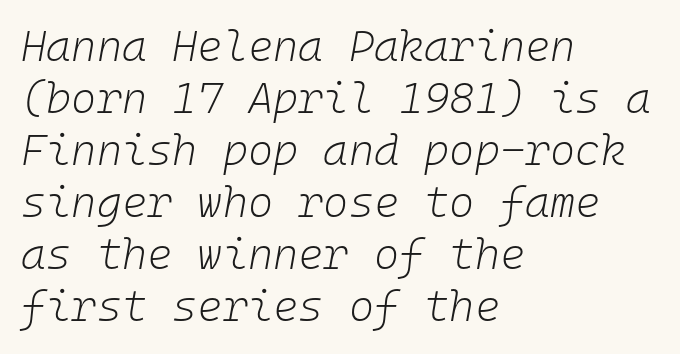
{"italic": "yes", "lean": "right", "slant_degrees": 10, "bold": "no", "weight": "light", "width": "normal", "stroke_contrast": "low", "x_height": "medium", "monospaced": "yes", "underline": "no", "align": "left", "line_spacing_ratio": 1.21, "letter_spacing": "normal", "letter_spacing_em": 0.0, "glyph_px": 43}
